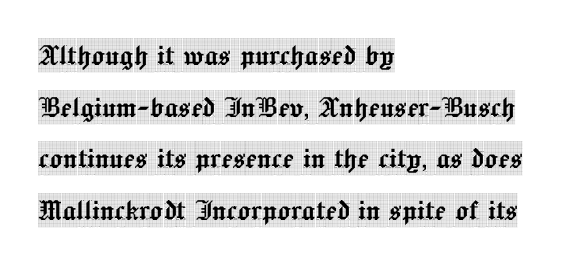
The image shows 34 px condensed serif type, upright; set left-aligned, normal line spacing (1.52x), normal letter spacing, not underlined; a large x-height.
